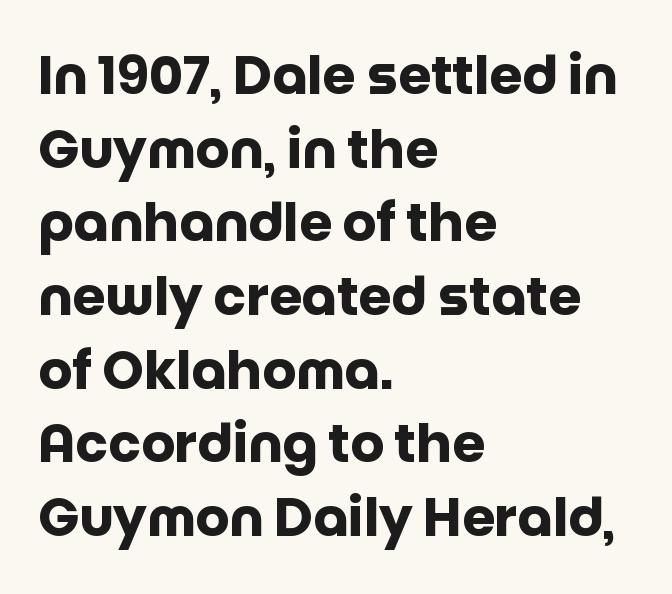
Students, this is bold: see how much ink each stroke carries. Does the leading feel generous? No, just average. If you drew a line through each stem, it would be perfectly vertical. Check under the words: just untouched page. The face used here is a sans, in the tradition of grotesques and geometrics. The paragraph has a hard left edge and a soft right edge.
